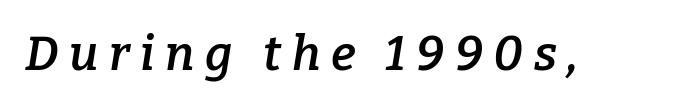
Q: Is the text bold? A: Semi-bold.
Q: Is the text italic (slanted)? A: Yes, it leans right by about 9 degrees.
Q: Is the typeface a serif or a sans-serif typeface? A: Serif.
Q: Is the text underlined? A: No.
Q: Is the spacing between letters normal or unusually wide? A: Unusually wide.
Q: Width (condensed, normal, or wide)? A: Normal.
Q: Stroke contrast? A: Low.
Q: x-height? A: Medium.
Q: Monospaced? A: No.
